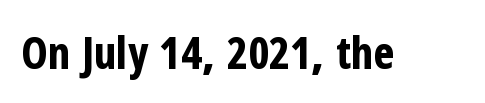
Q: Is the text bold? A: Yes.
Q: Is the text italic (slanted)? A: No, it is upright.
Q: Is the typeface a serif or a sans-serif typeface? A: Sans-serif.
Q: Is the text underlined? A: No.
Q: Is the spacing between letters normal or unusually wide? A: Normal.
Q: Width (condensed, normal, or wide)? A: Condensed.
Q: Stroke contrast? A: Low.
Q: x-height? A: Medium.
Q: Monospaced? A: No.
